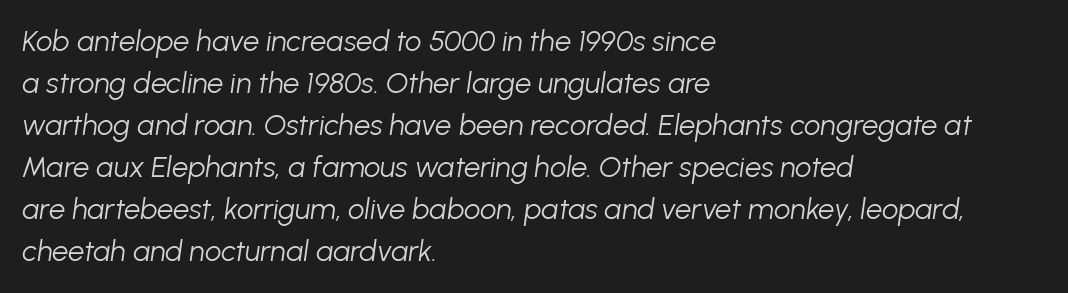
Q: Is the text bold? A: No.
Q: Is the text italic (slanted)? A: Yes, it leans right by about 8 degrees.
Q: Is the text underlined? A: No.
Q: How is the paragraph aligned? A: Left-aligned.
Q: Is the spacing between letters normal or unusually wide? A: Normal.
Q: Is the spacing between lines tight, normal or loose? A: Normal.
Q: Width (condensed, normal, or wide)? A: Normal.
Q: Stroke contrast? A: Low.
Q: x-height? A: Medium.
Q: Monospaced? A: No.
